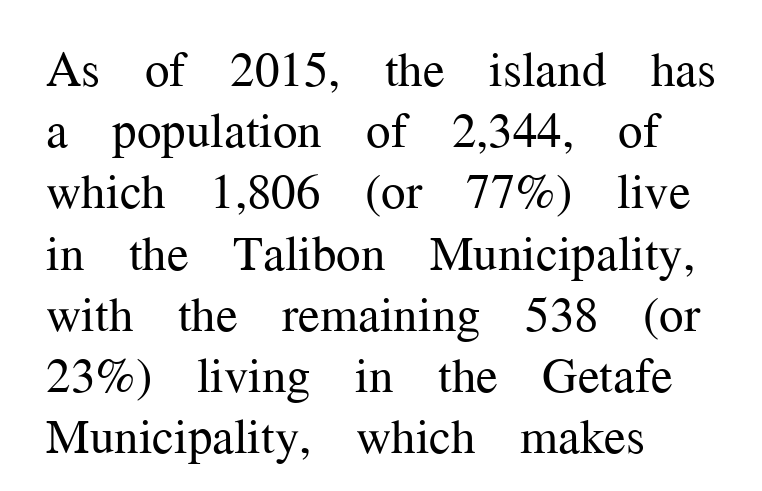
Ordinary non-slanted type is in use. There is no visible air inserted between adjacent glyphs. Type style note: has serifs. The rows are spaced the way most documents space them.
